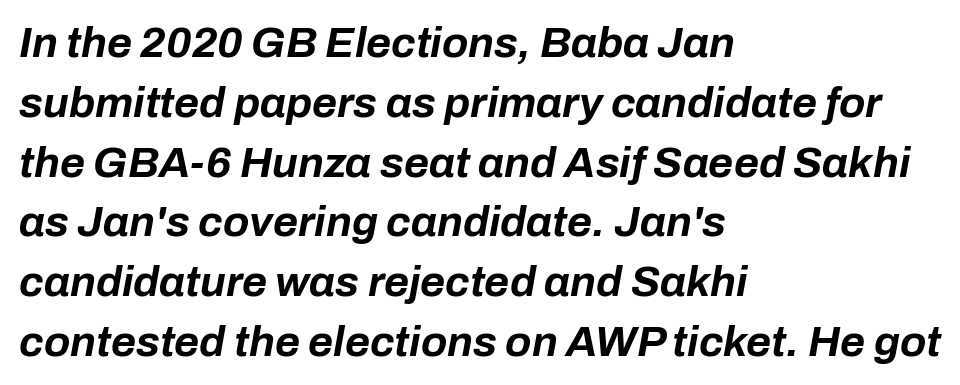
{"italic": "yes", "lean": "right", "slant_degrees": 10, "bold": "yes", "weight": "bold", "width": "normal", "stroke_contrast": "low", "x_height": "medium", "monospaced": "no", "underline": "no", "align": "left", "line_spacing": "normal", "line_spacing_ratio": 1.39, "letter_spacing": "normal", "letter_spacing_em": 0.0, "glyph_px": 43}
